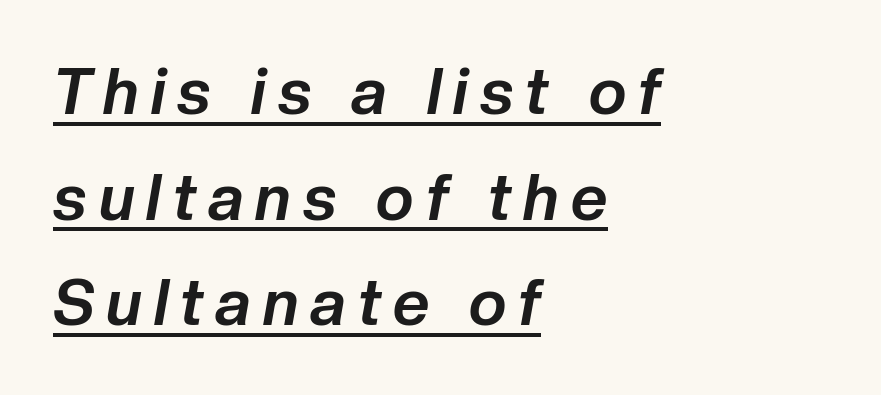
These lines are rendered in a variable-pitch font. Notice how descenders clear the ascenders below comfortably — that's standard leading. Leftover space on each line is placed entirely after the last word. Rendered with sloped, italic letterforms. In designer terms, the underline attribute is active on this setting.
